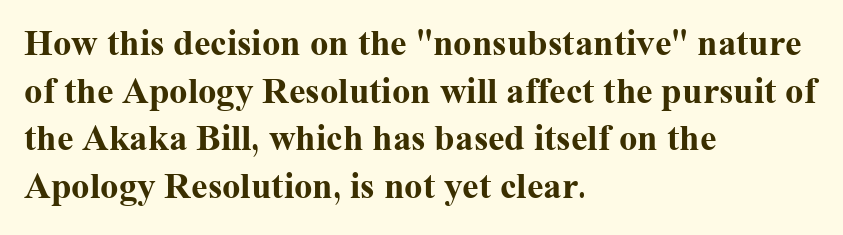
Q: Is the text bold? A: Yes.
Q: Is the text italic (slanted)? A: No, it is upright.
Q: Is the typeface a serif or a sans-serif typeface? A: Serif.
Q: Is the text underlined? A: No.
Q: How is the paragraph aligned? A: Left-aligned.
Q: Is the spacing between letters normal or unusually wide? A: Normal.
Q: Is the spacing between lines tight, normal or loose? A: Normal.
Q: Width (condensed, normal, or wide)? A: Normal.
Q: Stroke contrast? A: Medium.
Q: x-height? A: Medium.
Q: Monospaced? A: No.
